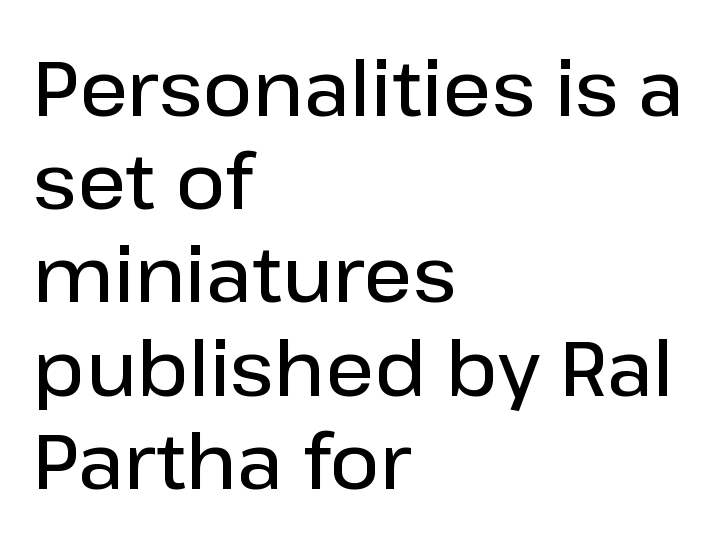
The rendering uses natural spacing where letterforms have individual widths. This is the in-between weight designers call semibold or demi. Nothing unusual about the tracking: characters are spaced as the font intends. This sample is left-justified, so line endings fall wherever the words run out. Nothing sits at the stroke ends, so this counts as sans-serif. The letters stand upright; this is a roman face.
